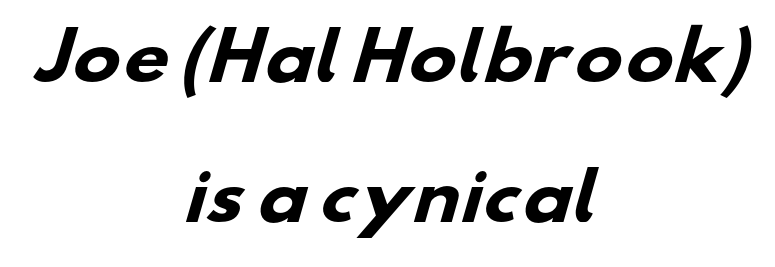
The image shows 64 px heavy, wide sans-serif type; set centered, loose line spacing (2.18x), normal letter spacing, not underlined; low stroke contrast and a small x-height.
